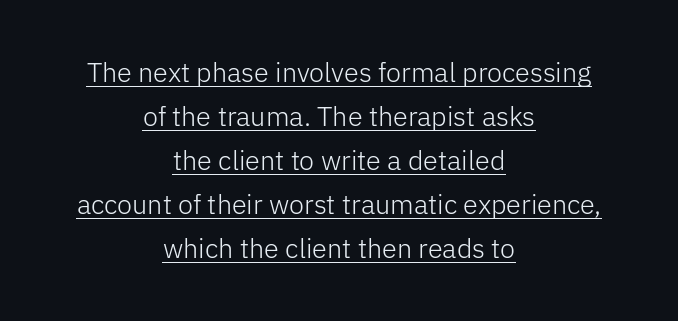
Q: Is the text bold? A: No.
Q: Is the text italic (slanted)? A: No, it is upright.
Q: Is the text underlined? A: Yes.
Q: How is the paragraph aligned? A: Centered.
Q: Is the spacing between letters normal or unusually wide? A: Normal.
Q: Is the spacing between lines tight, normal or loose? A: Normal.
